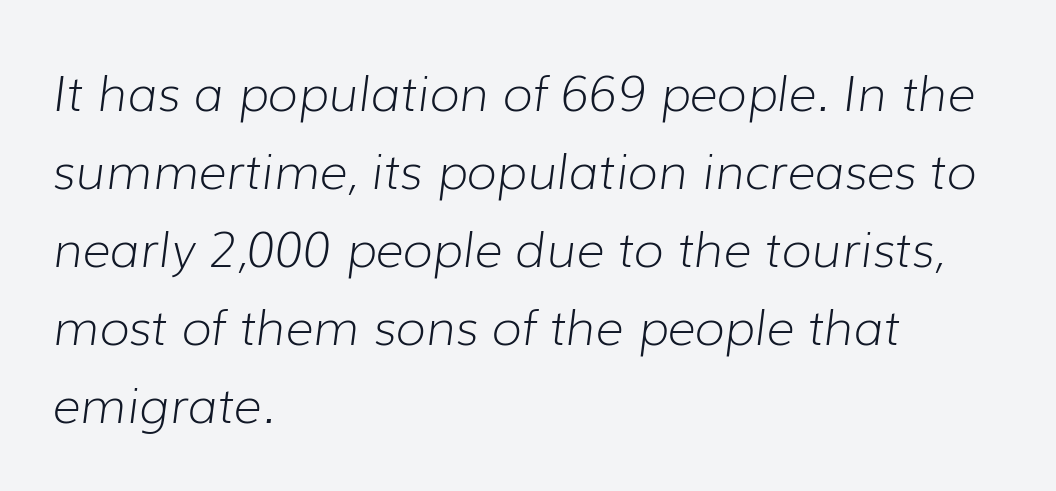
The passage shown is typed in a proportional face where columns would drift. The face used here is rendered with its standard letterfit. This is oblique type, the kind used for emphasis or titles. Horizontal alignment here is leftward, the default for most running prose.
